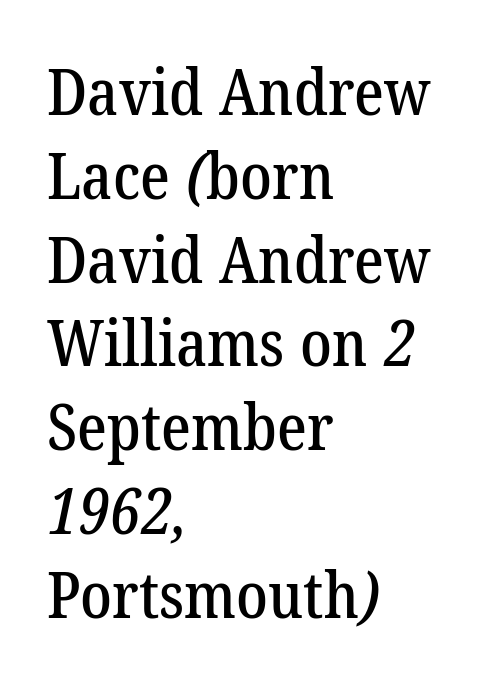
Q: Is the typeface a serif or a sans-serif typeface? A: Serif.
Q: Is the text underlined? A: No.
Q: How is the paragraph aligned? A: Left-aligned.
Q: Is the spacing between letters normal or unusually wide? A: Normal.
Q: Is the spacing between lines tight, normal or loose? A: Normal.
Q: Width (condensed, normal, or wide)? A: Normal.
Q: Stroke contrast? A: Low.
Q: x-height? A: Medium.
Q: Monospaced? A: No.
